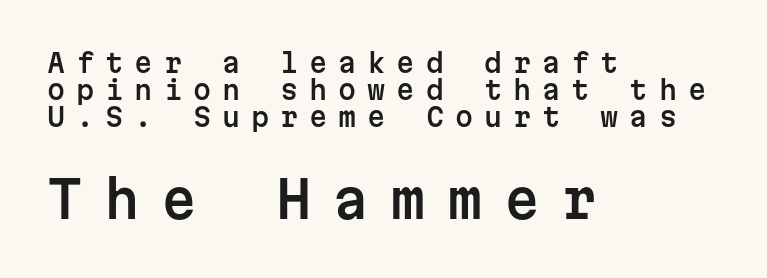
The image shows 51 px sans-serif type, upright, monospaced; set left-aligned, tight line spacing (1.03x), unusually wide letter spacing (+0.42 em), not underlined; the second (bottom) block is 1.96x larger; low stroke contrast and a medium x-height.
